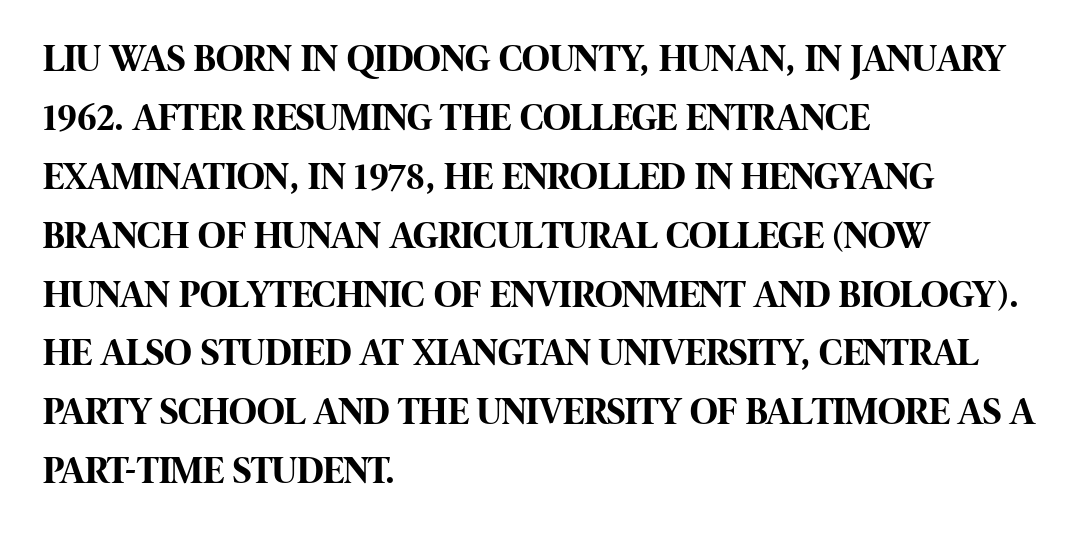
Q: Is the text bold? A: Yes.
Q: Is the text italic (slanted)? A: No, it is upright.
Q: Is the typeface a serif or a sans-serif typeface? A: Sans-serif.
Q: Is the text underlined? A: No.
Q: How is the paragraph aligned? A: Left-aligned.
Q: Is the spacing between letters normal or unusually wide? A: Normal.
Q: Is the spacing between lines tight, normal or loose? A: Normal.
Q: Width (condensed, normal, or wide)? A: Condensed.
Q: Stroke contrast? A: High.
Q: x-height? A: Large.
Q: Monospaced? A: No.
